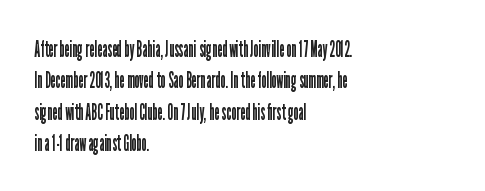
The image shows 23 px text type, upright; set left-aligned, normal line spacing (1.36x), normal letter spacing, not underlined.
